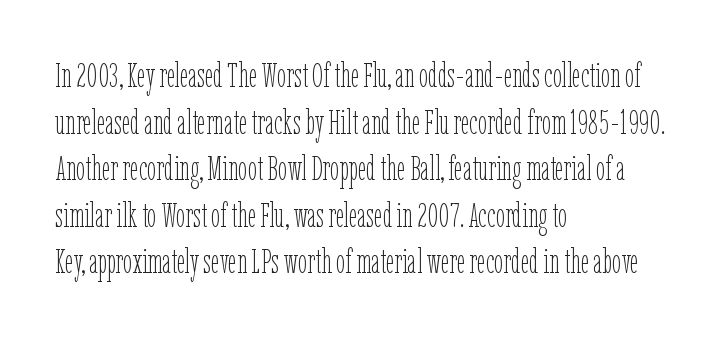
{"italic": "no", "bold": "no", "weight": "thin", "width": "condensed", "stroke_contrast": "low", "x_height": "medium", "monospaced": "no", "underline": "no", "align": "left", "line_spacing": "normal", "line_spacing_ratio": 1.41, "letter_spacing": "normal", "letter_spacing_em": 0.0, "glyph_px": 33}
